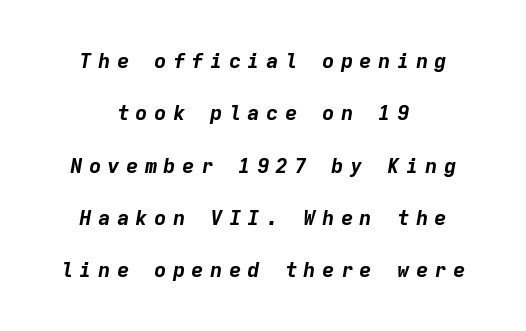
Pretty heavy lettering here — definitely bold. Does the lettering tilt? It does — this is italic. Decoration check: the copy has no underline. Line starts and ends both wander, symmetrically. Whoever set this chose breathing room over compactness in the vertical rhythm. Inter-character spacing is expanded well beyond the font's built-in metrics.
